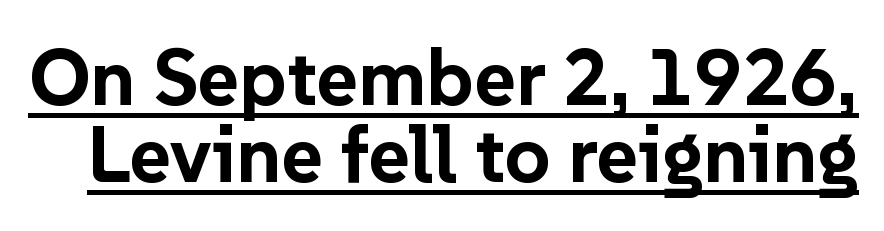
{"serif": "no", "italic": "no", "bold": "yes", "weight": "bold", "width": "normal", "stroke_contrast": "low", "x_height": "medium", "monospaced": "no", "underline": "yes", "line_spacing": "tight", "line_spacing_ratio": 0.96, "letter_spacing": "normal", "letter_spacing_em": 0.0, "glyph_px": 80}
